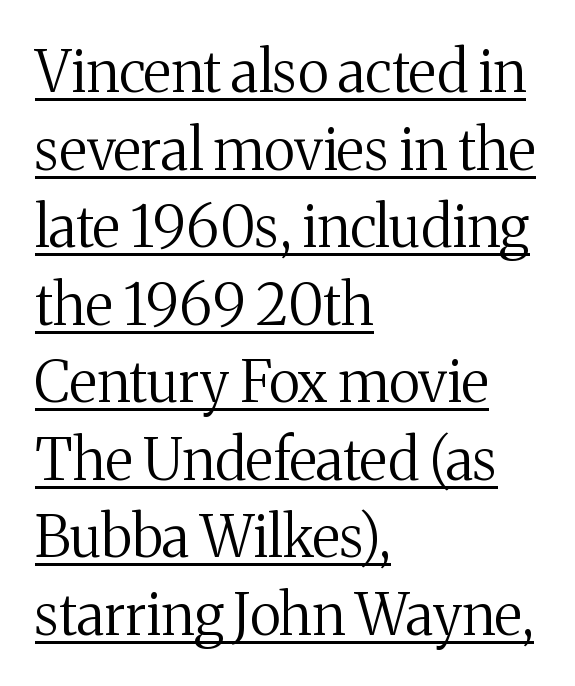
Interline gaps are of average width in this sample. Notice how a bar underscores the lettering throughout. Is this a fixed-width face? No — the glyphs have proportional, varying widths. Words appear dense and cohesive because spacing is normal. Does the lettering tilt? It doesn't — this is upright.
